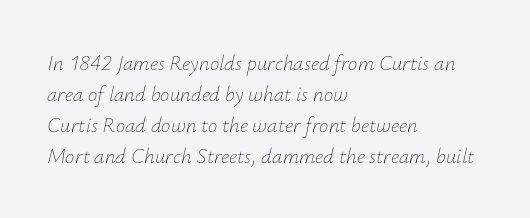
Anything drawn beneath the words? Only blank space. Leftover space on each line is placed entirely after the last word. These glyphs show unthickened strokes, regular width or finer. Quick note: interline space is typical. The horizontal fit of the characters is conventional and even. These lines were composed using italics.
